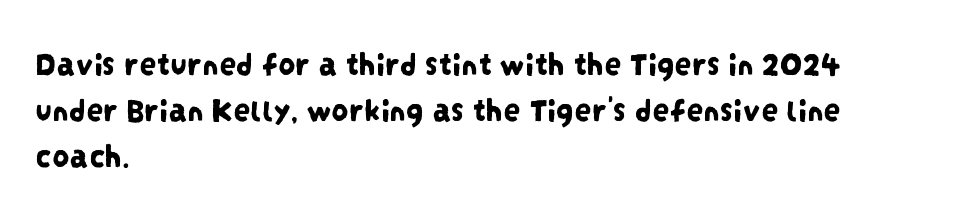
Words appear dense and cohesive because spacing is normal. The typesetter chose a ragged-right arrangement here. Rule under the text: the space is simply empty. To sum up the face: it is a sans, with no serifs.
